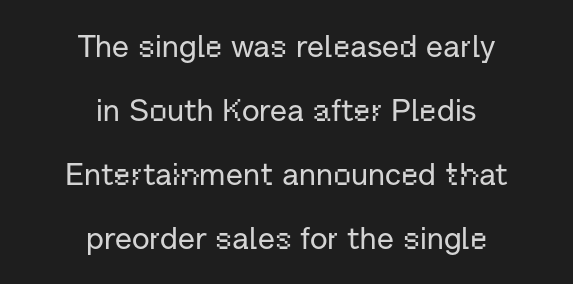
{"serif": "no", "italic": "no", "width": "normal", "stroke_contrast": "low", "x_height": "medium", "monospaced": "no", "underline": "no", "align": "center", "line_spacing": "loose", "line_spacing_ratio": 2.06, "letter_spacing": "normal", "letter_spacing_em": 0.0, "glyph_px": 31}
